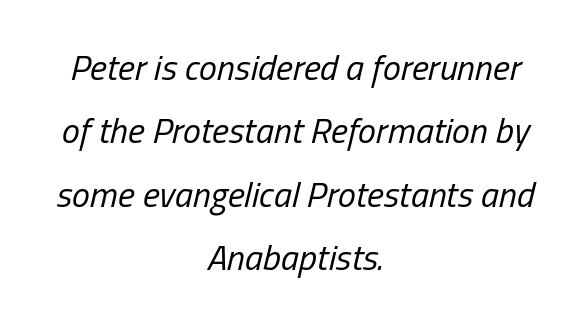
The image shows 36 px regular-weight, condensed type, italic (leaning right); set centered, line spacing 1.76x, normal letter spacing, not underlined; low stroke contrast and a medium x-height.
